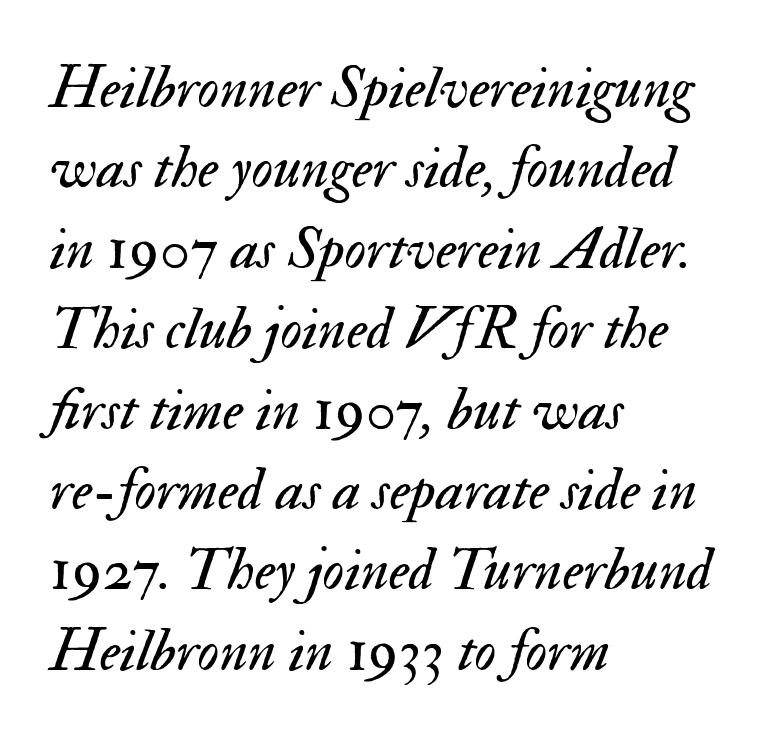
The image shows 60 px regular-weight type, italic (leaning right); set left-aligned, normal line spacing (1.34x), normal letter spacing, not underlined; medium stroke contrast and a small x-height.
